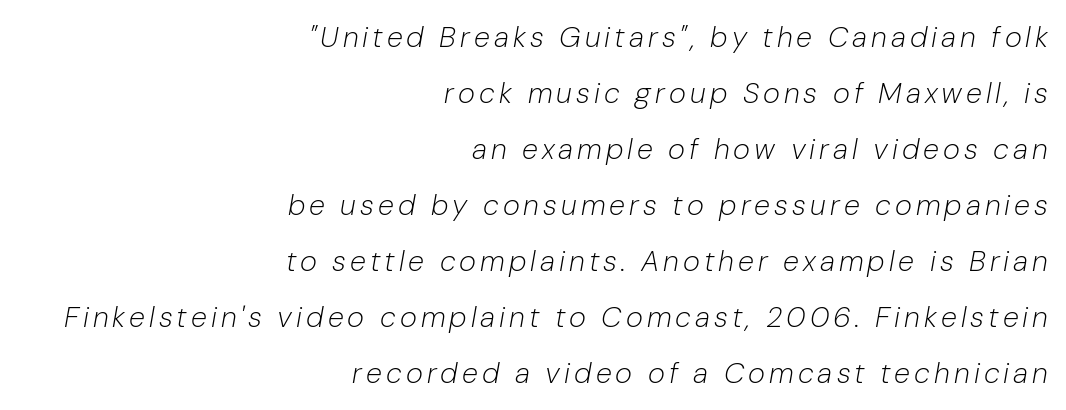
The passage shown is typed in a proportional face where columns would drift. Unmarked baselines from the first word to the last. Reading down the column, the eye jumps a long way to each next line. The typeface has the unassuming heft of standard copy or less. This sample is right-justified, so line beginnings fall wherever the words allow. The letters are slanted; this is an italic face.
